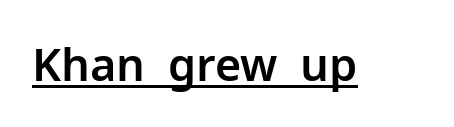
The face used here appears with an underline applied. This is roman type, the default non-slanted kind. Check where the strokes stop: nothing finishes them off — pure sans. Compared with typical body copy, the letter spacing here is the same. Looks like regular typesetting: each glyph gets only the width it needs.
